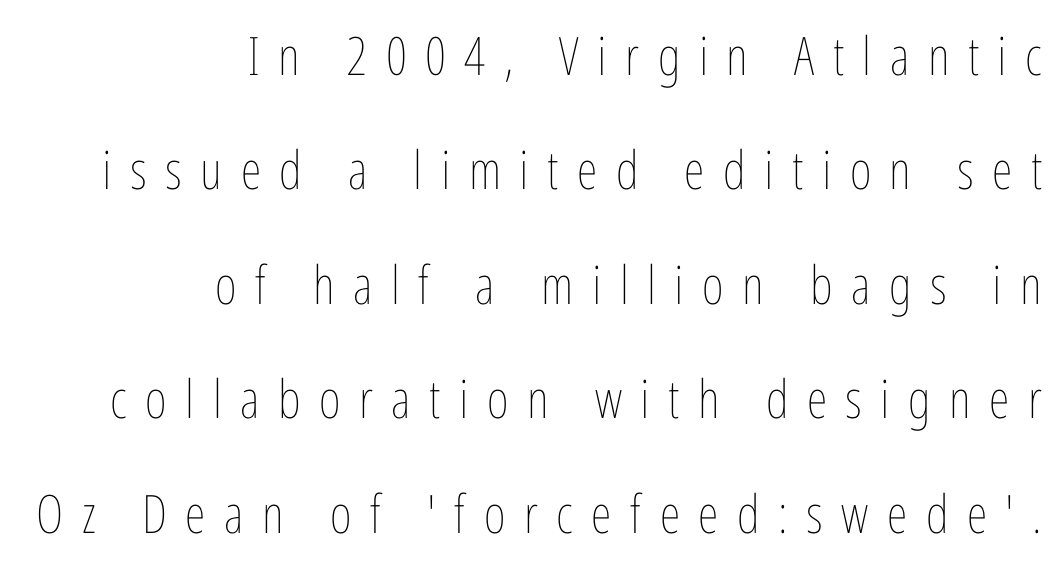
{"italic": "no", "bold": "no", "weight": "thin", "width": "condensed", "stroke_contrast": "low", "x_height": "medium", "monospaced": "no", "underline": "no", "align": "right", "line_spacing": "loose", "line_spacing_ratio": 2.16, "letter_spacing": "wide", "letter_spacing_em": 0.35, "glyph_px": 53}
